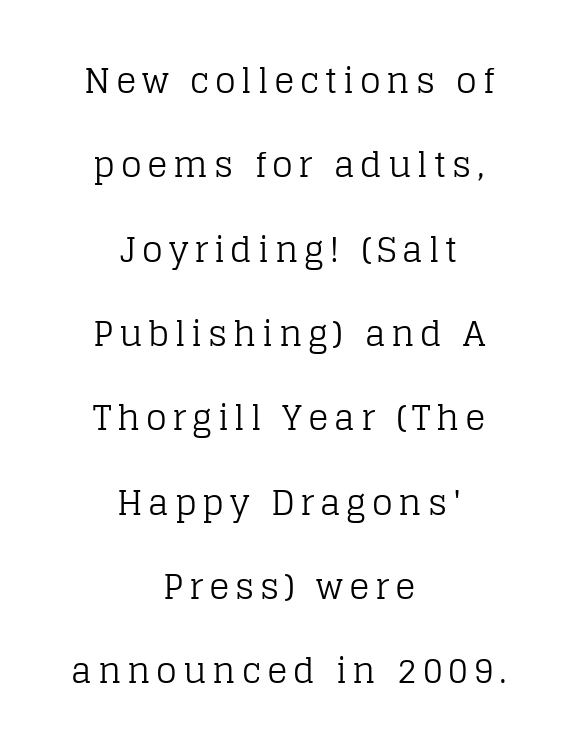
Q: Is the text bold? A: No.
Q: Is the text italic (slanted)? A: No, it is upright.
Q: Is the typeface a serif or a sans-serif typeface? A: Serif.
Q: Is the text underlined? A: No.
Q: How is the paragraph aligned? A: Centered.
Q: Is the spacing between lines tight, normal or loose? A: Loose.
Q: Width (condensed, normal, or wide)? A: Normal.
Q: Stroke contrast? A: Low.
Q: x-height? A: Large.
Q: Monospaced? A: No.
